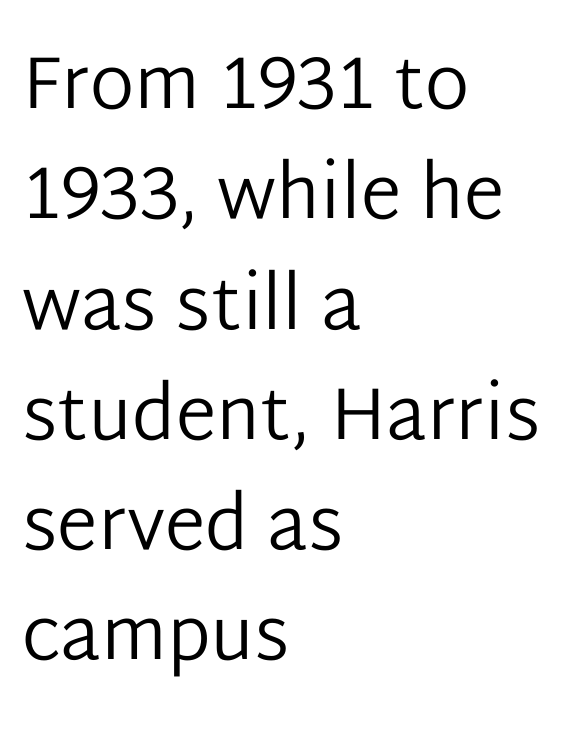
The image shows 74 px regular-weight sans-serif type, upright; set left-aligned, normal line spacing (1.49x), normal letter spacing, not underlined; low stroke contrast and a medium x-height.
